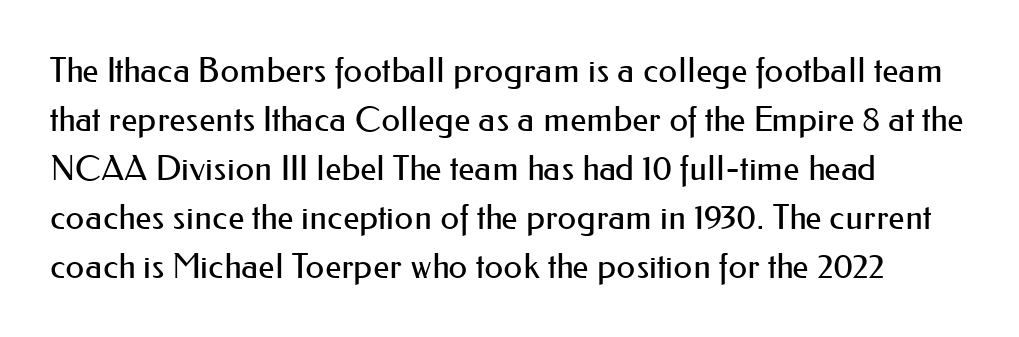
Q: Is the text bold? A: No.
Q: Is the text italic (slanted)? A: No, it is upright.
Q: Is the typeface a serif or a sans-serif typeface? A: Sans-serif.
Q: Is the text underlined? A: No.
Q: How is the paragraph aligned? A: Left-aligned.
Q: Is the spacing between letters normal or unusually wide? A: Normal.
Q: Is the spacing between lines tight, normal or loose? A: Normal.
Q: Width (condensed, normal, or wide)? A: Normal.
Q: Stroke contrast? A: Medium.
Q: x-height? A: Small.
Q: Monospaced? A: No.
